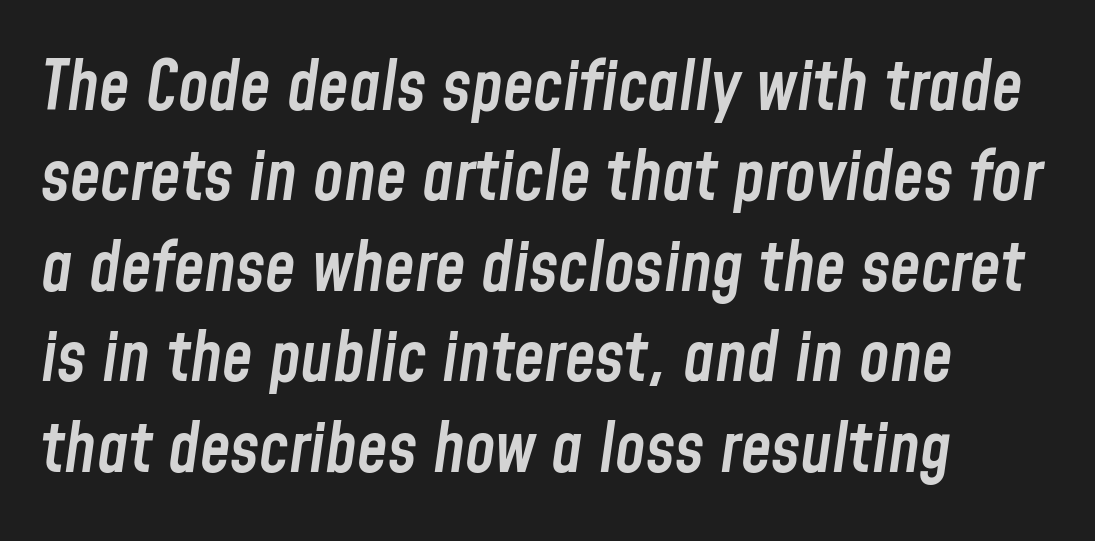
Q: Is the text bold? A: Semi-bold.
Q: Is the text italic (slanted)? A: Yes, it leans right by about 8 degrees.
Q: Is the text underlined? A: No.
Q: How is the paragraph aligned? A: Left-aligned.
Q: Is the spacing between letters normal or unusually wide? A: Normal.
Q: Is the spacing between lines tight, normal or loose? A: Normal.
Q: Width (condensed, normal, or wide)? A: Condensed.
Q: Stroke contrast? A: Low.
Q: x-height? A: Medium.
Q: Monospaced? A: No.
